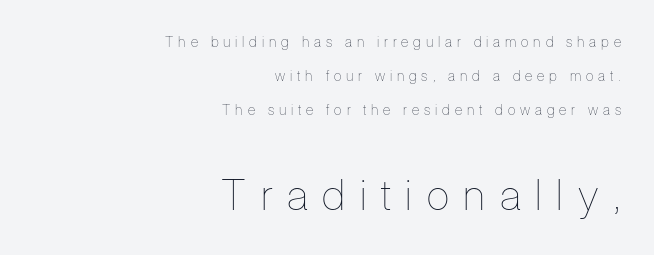
This sample is right-justified, so line beginnings fall wherever the words allow. The leading is generous, giving the passage an open texture. Descenders are the only things crossing below the line. This is roman type, the default non-slanted kind. The designer gave the closing block more size than the opening block.
